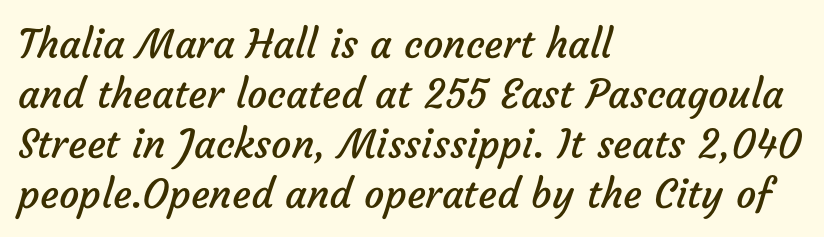
The image shows 40 px regular-weight sans-serif type; set left-aligned, normal line spacing (1.25x), normal letter spacing, not underlined; low stroke contrast and a medium x-height.
